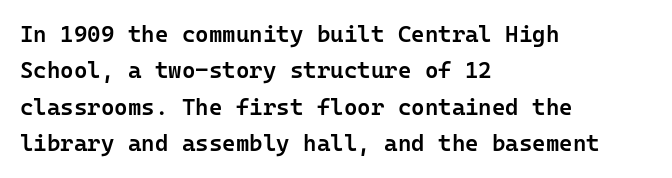
The paragraph shown leans on its left margin. Baseline-to-baseline distance is the conventional proportion of letter height. Check under the words: just untouched page. How are the letters spaced? Ordinarily, with no added tracking.
